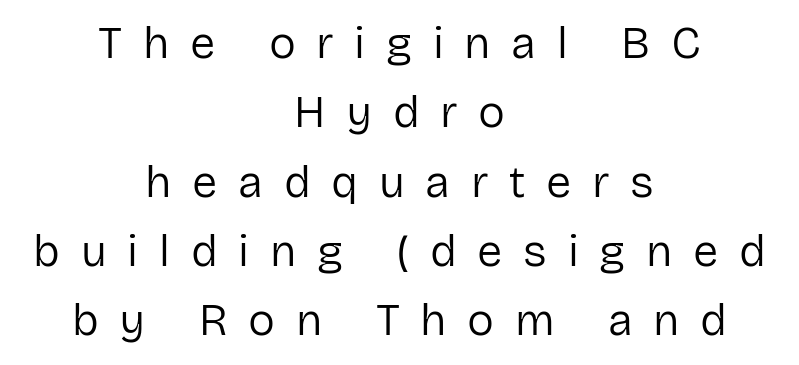
The image shows 45 px regular-weight sans-serif type, upright; set centered, normal line spacing (1.54x), unusually wide letter spacing (+0.46 em), not underlined; low stroke contrast and a medium x-height.
